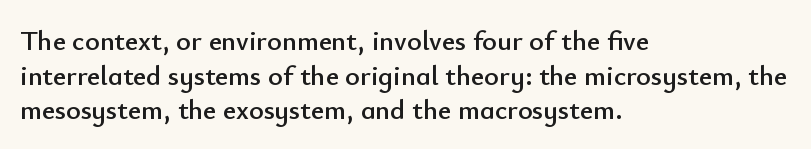
Glance below the letters and you will spot only blank space. Serifs: no, the terminals of the letterforms are clean. Nope, not italic — everything's standing straight. The face used here is proportionally spaced, like ordinary book or web type. Observe the ordinary spacing: letters are neighbours, not strangers.
